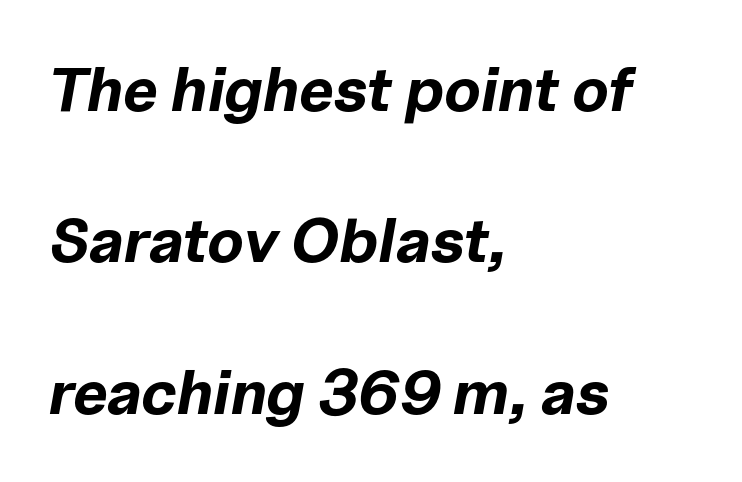
Every row of glyphs begins at an identical x-position on the left. Emphasis-style slanted type is in use. The line-height multiplier appears high, well above default. A dark, heavy texture on the line: the type is bold. The face used here is proportionally spaced, like ordinary book or web type. How are the letters spaced? Ordinarily, with no added tracking.
